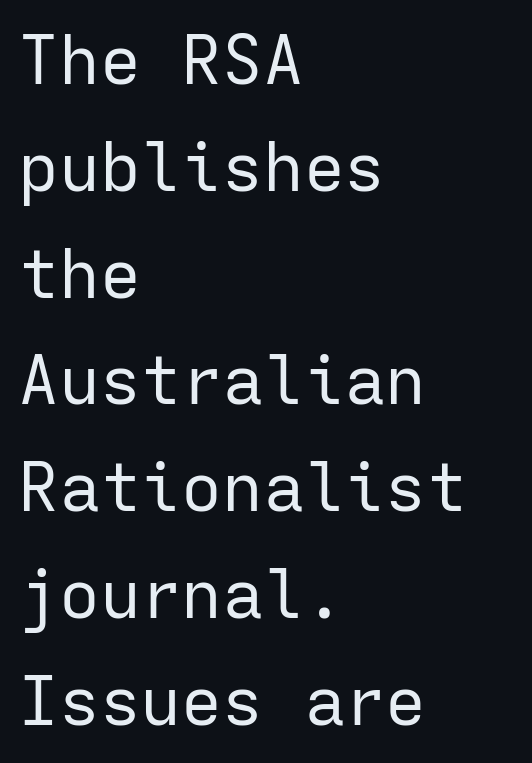
Check the space under the baseline: it is left empty. Bold? No — there's no thickening of the strokes. Here the designer chose a console-style face with uniform glyph widths. Short note: letters normally spaced. Letterform terminals end flat and unadorned throughout the passage. The type sits square on the baseline with zero lean.
